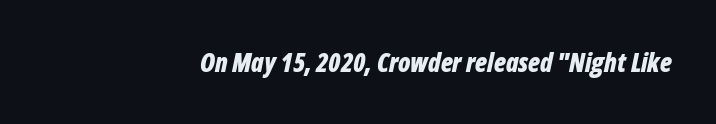
Q: Is the text bold? A: Yes.
Q: Is the text italic (slanted)? A: Yes, it leans right by about 12 degrees.
Q: Is the text underlined? A: No.
Q: Is the spacing between letters normal or unusually wide? A: Normal.
